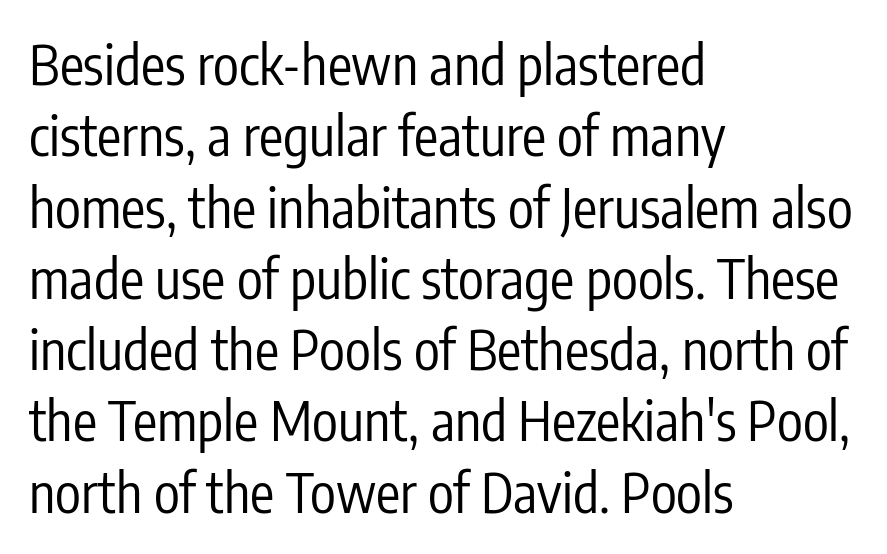
{"serif": "no", "italic": "no", "bold": "no", "weight": "regular", "width": "condensed", "stroke_contrast": "low", "x_height": "medium", "monospaced": "no", "underline": "no", "align": "left", "line_spacing": "normal", "line_spacing_ratio": 1.32, "letter_spacing": "normal", "letter_spacing_em": 0.0, "glyph_px": 54}
